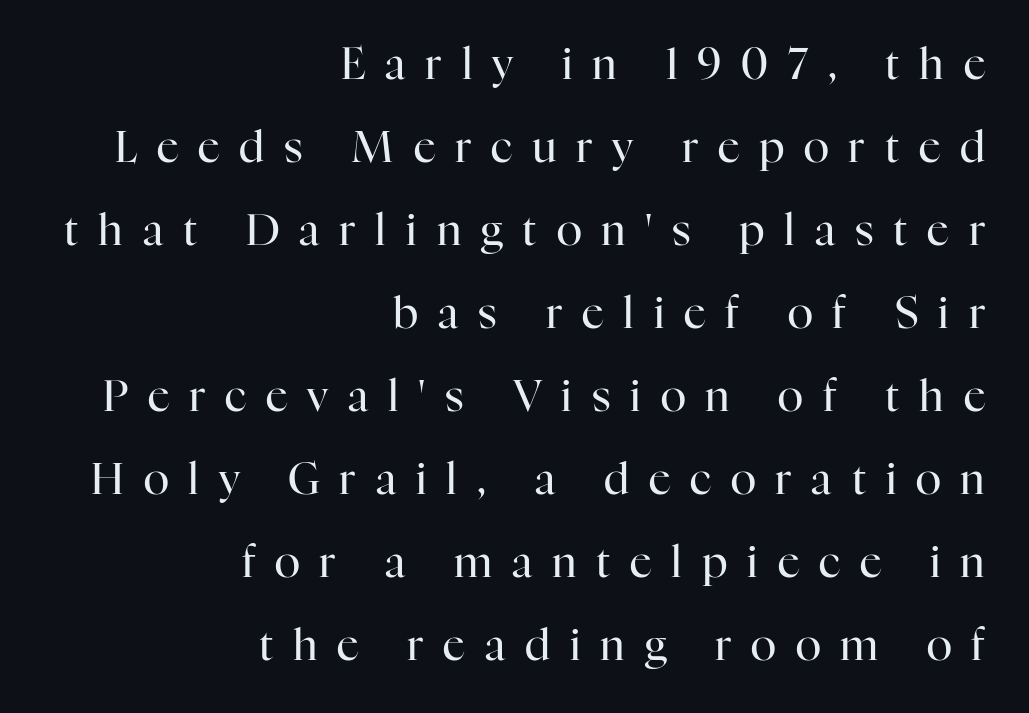
Q: Is the text bold? A: No.
Q: Is the text italic (slanted)? A: No, it is upright.
Q: Is the typeface a serif or a sans-serif typeface? A: Serif.
Q: Is the text underlined? A: No.
Q: How is the paragraph aligned? A: Right-aligned.
Q: Is the spacing between letters normal or unusually wide? A: Unusually wide.
Q: Is the spacing between lines tight, normal or loose? A: Loose.
Q: Width (condensed, normal, or wide)? A: Normal.
Q: Stroke contrast? A: High.
Q: x-height? A: Medium.
Q: Monospaced? A: No.
